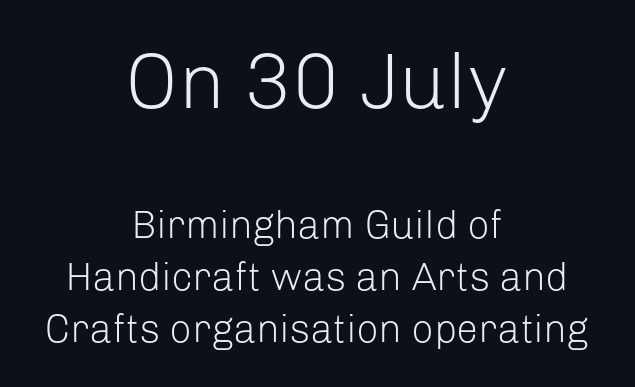
The image shows 78 px light sans-serif type, upright; set centered, normal line spacing (1.34x), normal letter spacing, not underlined; the first (top) block is 2.0x larger; low stroke contrast and a medium x-height.
